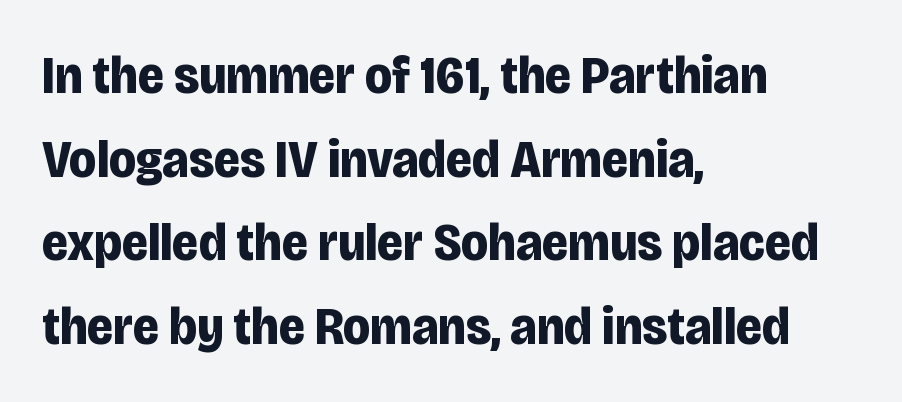
Q: Is the text bold? A: Yes.
Q: Is the text italic (slanted)? A: No, it is upright.
Q: Is the typeface a serif or a sans-serif typeface? A: Sans-serif.
Q: Is the text underlined? A: No.
Q: How is the paragraph aligned? A: Left-aligned.
Q: Is the spacing between letters normal or unusually wide? A: Normal.
Q: Is the spacing between lines tight, normal or loose? A: Normal.
Q: Width (condensed, normal, or wide)? A: Condensed.
Q: Stroke contrast? A: Low.
Q: x-height? A: Large.
Q: Monospaced? A: No.
